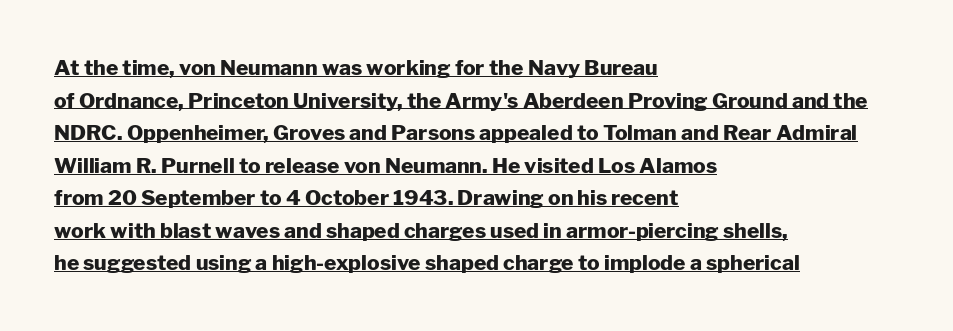
Q: Is the text bold? A: Yes.
Q: Is the text italic (slanted)? A: No, it is upright.
Q: Is the text underlined? A: Yes.
Q: How is the paragraph aligned? A: Left-aligned.
Q: Is the spacing between letters normal or unusually wide? A: Normal.
Q: Is the spacing between lines tight, normal or loose? A: Normal.
